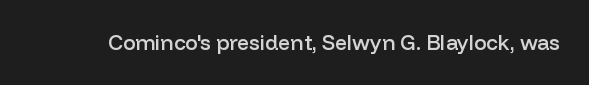
Q: Is the text bold? A: Semi-bold.
Q: Is the text italic (slanted)? A: No, it is upright.
Q: Is the text underlined? A: No.
Q: Is the spacing between letters normal or unusually wide? A: Normal.
